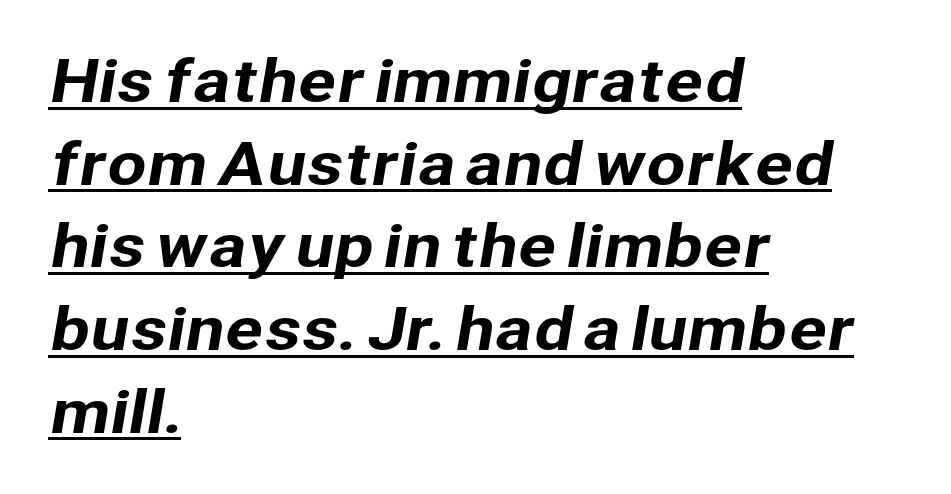
The image shows 57 px sans-serif type; set left-aligned, normal line spacing (1.45x), normal letter spacing, underlined; low stroke contrast and a medium x-height.
